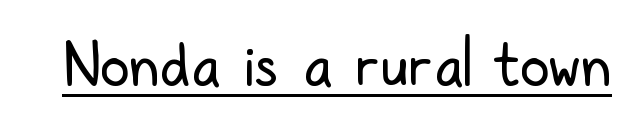
The image shows 59 px regular-weight, condensed sans-serif type, upright; set normal letter spacing, underlined; low stroke contrast and a medium x-height.
